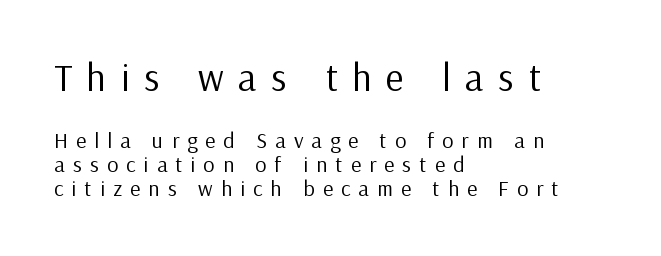
It's the straight-up-and-down kind of type. Any mark beneath the type? The region is blank. The ragged edge is on the right, which tells us the setting is flush left. Bold? No — there's no thickening of the strokes. The letters advance in unequal steps, a hallmark of proportional type.
